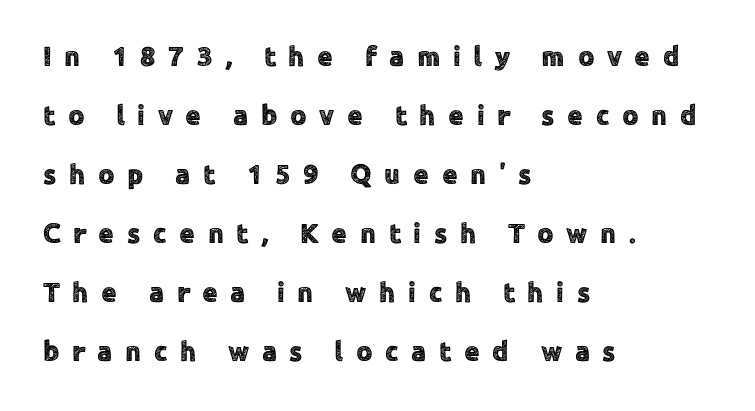
The image shows 28 px sans-serif type, upright; set left-aligned, loose line spacing (2.11x), unusually wide letter spacing (+0.45 em), not underlined; a medium x-height.
